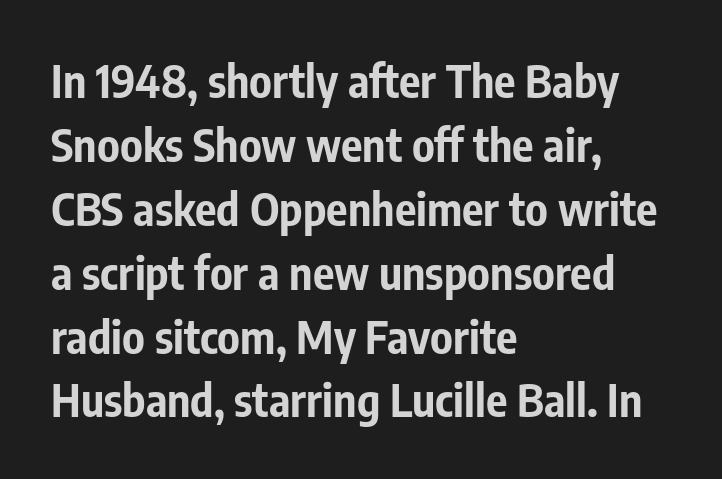
{"serif": "no", "italic": "no", "bold": "yes", "weight": "bold", "width": "condensed", "stroke_contrast": "low", "x_height": "medium", "monospaced": "no", "underline": "no", "align": "left", "line_spacing": "normal", "line_spacing_ratio": 1.42, "letter_spacing": "normal", "letter_spacing_em": 0.0, "glyph_px": 45}
